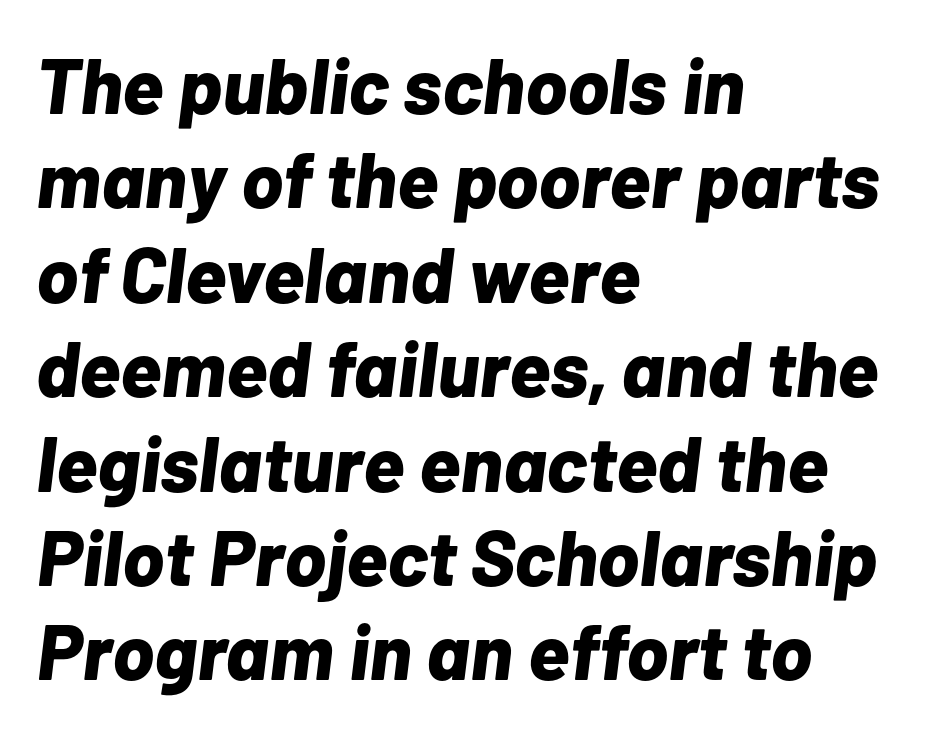
{"italic": "yes", "lean": "right", "slant_degrees": 7, "bold": "yes", "weight": "bold", "width": "normal", "stroke_contrast": "low", "x_height": "medium", "monospaced": "no", "underline": "no", "align": "left", "line_spacing_ratio": 1.21, "letter_spacing": "normal", "letter_spacing_em": 0.0, "glyph_px": 78}
